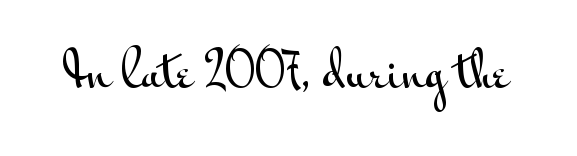
{"serif": "no", "width": "wide", "stroke_contrast": "medium", "x_height": "small", "monospaced": "no", "underline": "no", "letter_spacing": "normal", "letter_spacing_em": 0.0, "glyph_px": 47}
